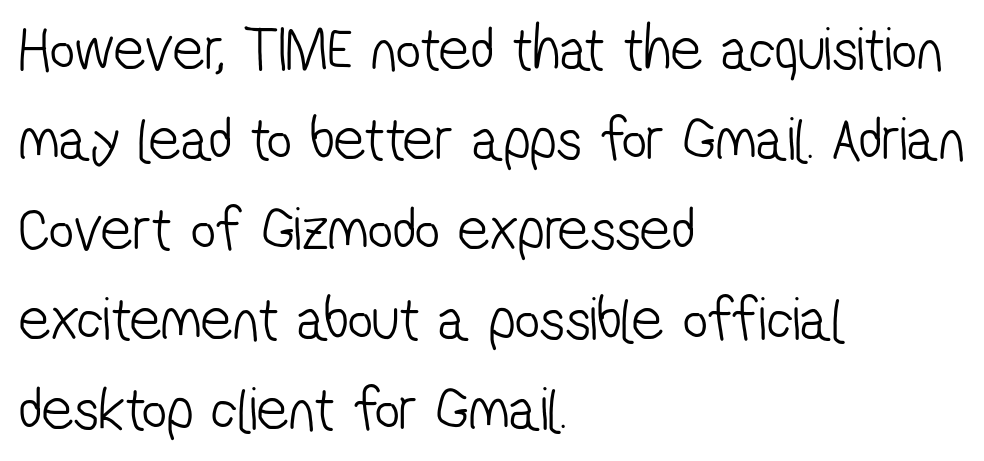
{"serif": "no", "bold": "no", "weight": "light", "width": "condensed", "stroke_contrast": "low", "x_height": "medium", "monospaced": "no", "underline": "no", "align": "left", "line_spacing": "normal", "line_spacing_ratio": 1.45, "letter_spacing": "normal", "letter_spacing_em": 0.0, "glyph_px": 62}
